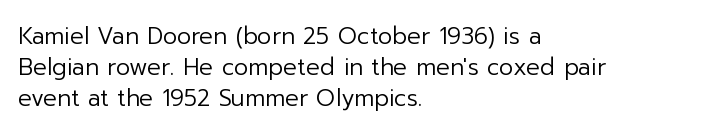
Descenders are the only things crossing below the line. The font sits on the lighter half of the weight spectrum, regular included. Does the copy run flush right? No — it runs flush left. Vertically, the passage feels balanced, rows spaced as you'd expect.
